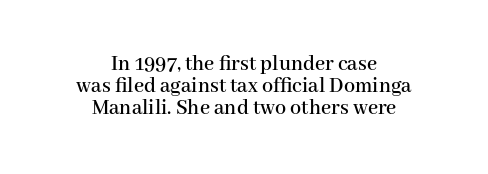
The image shows 22 px text type, upright; set centered, tight line spacing (1.01x), normal letter spacing, not underlined.
